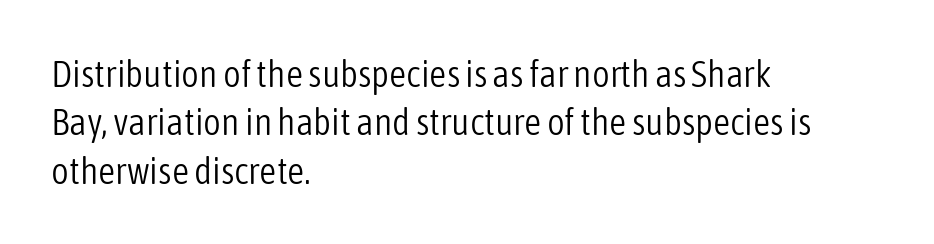
Q: Is the text bold? A: No.
Q: Is the text italic (slanted)? A: No, it is upright.
Q: Is the typeface a serif or a sans-serif typeface? A: Sans-serif.
Q: Is the text underlined? A: No.
Q: How is the paragraph aligned? A: Left-aligned.
Q: Is the spacing between letters normal or unusually wide? A: Normal.
Q: Is the spacing between lines tight, normal or loose? A: Normal.
Q: Width (condensed, normal, or wide)? A: Condensed.
Q: Stroke contrast? A: Low.
Q: x-height? A: Medium.
Q: Monospaced? A: No.
